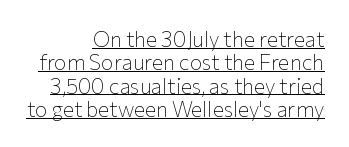
The image shows 21 px text type, upright; set right-aligned, tight line spacing (1.11x), normal letter spacing, underlined.
